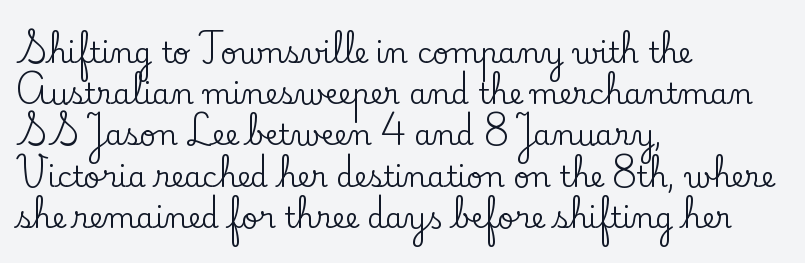
Q: Is the text italic (slanted)? A: No, it is upright.
Q: Is the typeface a serif or a sans-serif typeface? A: Serif.
Q: Is the text underlined? A: No.
Q: How is the paragraph aligned? A: Left-aligned.
Q: Is the spacing between letters normal or unusually wide? A: Normal.
Q: Is the spacing between lines tight, normal or loose? A: Normal.
Q: Width (condensed, normal, or wide)? A: Normal.
Q: Stroke contrast? A: Low.
Q: x-height? A: Small.
Q: Monospaced? A: No.
